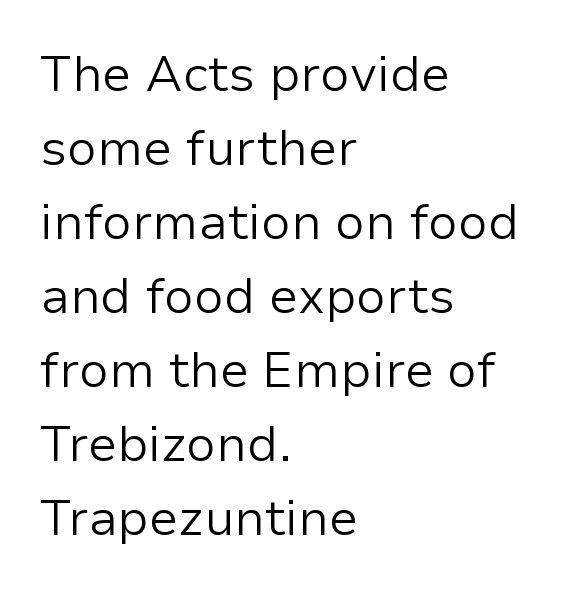
The image shows 50 px light sans-serif type, upright; set left-aligned, normal line spacing (1.48x), normal letter spacing, not underlined; low stroke contrast and a medium x-height.
